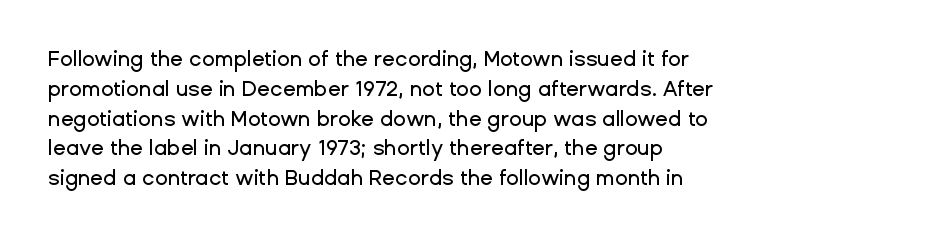
{"italic": "no", "underline": "no", "align": "left", "line_spacing": "normal", "line_spacing_ratio": 1.42, "letter_spacing": "normal", "letter_spacing_em": 0.0, "glyph_px": 21}
